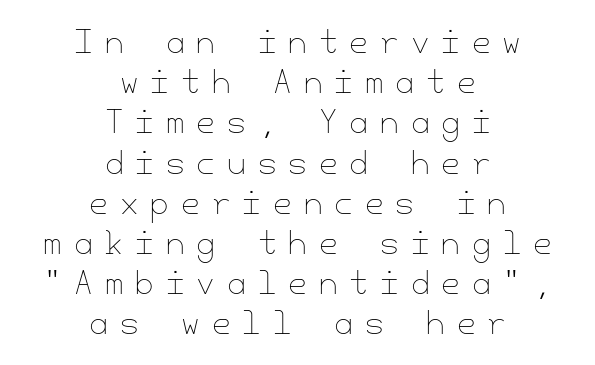
{"italic": "no", "bold": "no", "weight": "thin", "width": "normal", "stroke_contrast": "low", "x_height": "small", "underline": "no", "align": "center", "line_spacing": "normal", "line_spacing_ratio": 1.34, "letter_spacing": "wide", "letter_spacing_em": 0.4, "glyph_px": 30}
